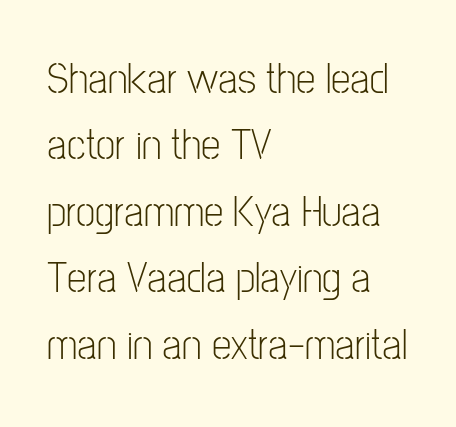
The image shows 44 px light, condensed sans-serif type, upright; set left-aligned, normal line spacing (1.51x), normal letter spacing, not underlined; low stroke contrast and a medium x-height.
